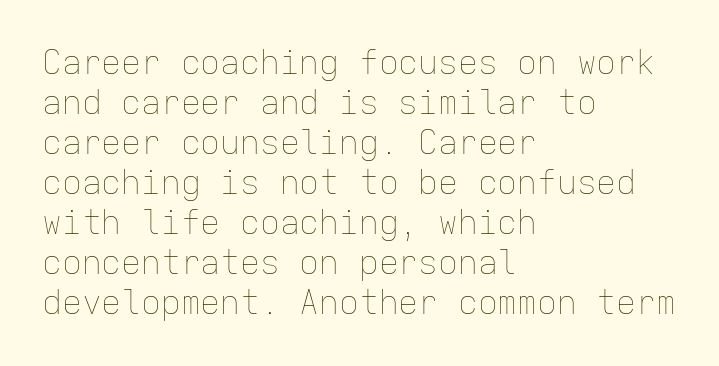
The image shows 33 px thin type, upright, monospaced; set left-aligned, line spacing 1.21x, normal letter spacing, not underlined; low stroke contrast and a medium x-height.
